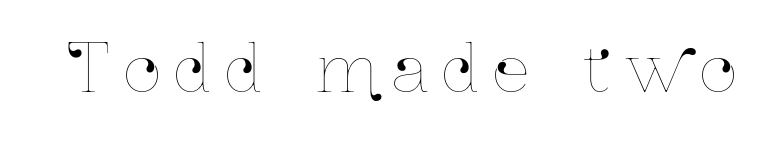
The image shows 65 px condensed type, upright; set unusually wide letter spacing (+0.22 em), not underlined; low stroke contrast and a medium x-height.
